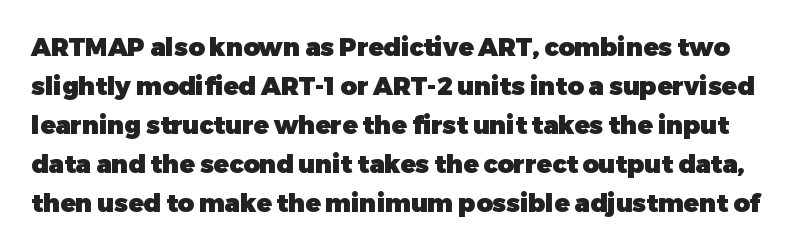
Q: Is the text bold? A: Yes.
Q: Is the text italic (slanted)? A: No, it is upright.
Q: Is the text underlined? A: No.
Q: Is the spacing between letters normal or unusually wide? A: Normal.
Q: Is the spacing between lines tight, normal or loose? A: Normal.
